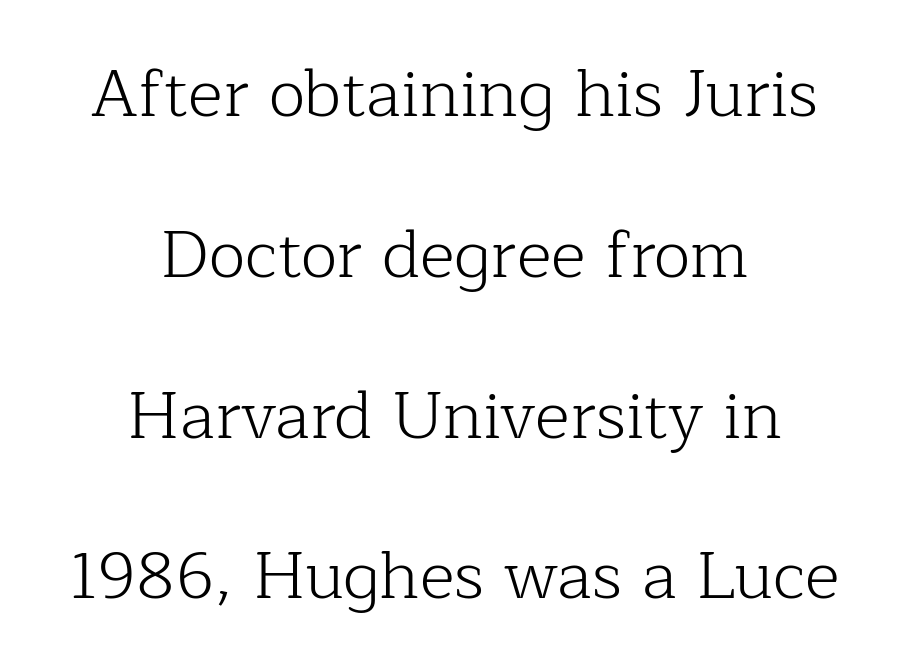
Q: Is the text bold? A: No.
Q: Is the text italic (slanted)? A: No, it is upright.
Q: Is the typeface a serif or a sans-serif typeface? A: Serif.
Q: Is the text underlined? A: No.
Q: How is the paragraph aligned? A: Centered.
Q: Is the spacing between letters normal or unusually wide? A: Normal.
Q: Is the spacing between lines tight, normal or loose? A: Loose.
Q: Width (condensed, normal, or wide)? A: Normal.
Q: Stroke contrast? A: Low.
Q: x-height? A: Medium.
Q: Monospaced? A: No.
